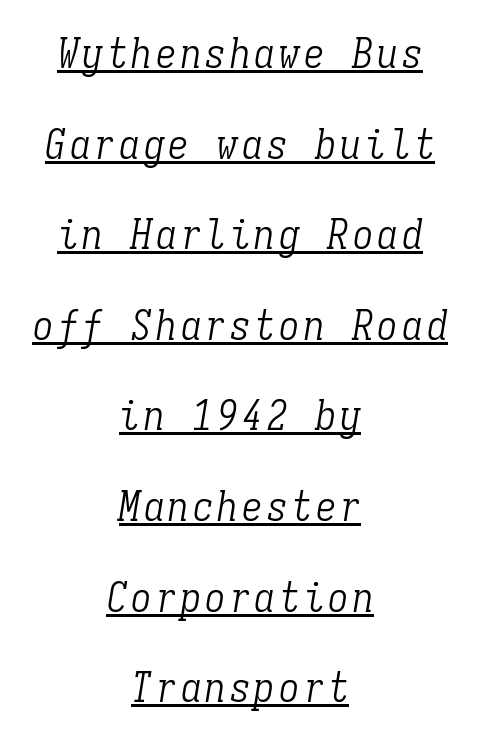
Is the type heavy? It reads as light-to-regular instead. Visually the block forms a symmetrical silhouette, jagged on both flanks. Underlining? Definitely there. Note: serifs present on the glyphs. Reading down the column, the eye jumps a long way to each next line. Each letter, wide or thin by design, is forced into the same width here.
